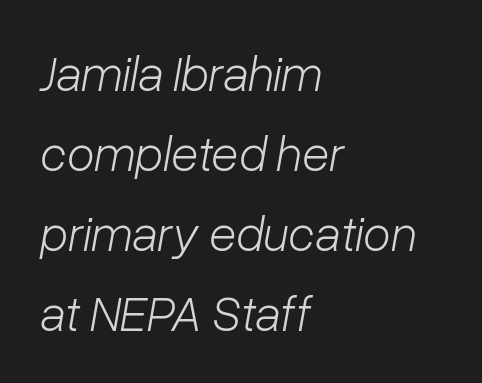
Q: Is the text bold? A: No.
Q: Is the text italic (slanted)? A: Yes, it leans right by about 10 degrees.
Q: Is the text underlined? A: No.
Q: How is the paragraph aligned? A: Left-aligned.
Q: Is the spacing between letters normal or unusually wide? A: Normal.
Q: Is the spacing between lines tight, normal or loose? A: Normal.
Q: Width (condensed, normal, or wide)? A: Normal.
Q: Stroke contrast? A: Low.
Q: x-height? A: Medium.
Q: Monospaced? A: No.
